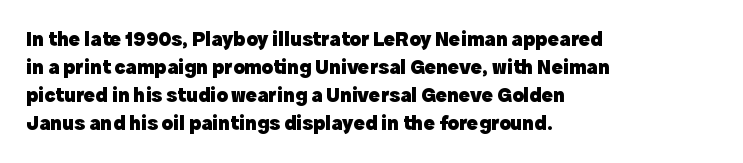
Anything drawn beneath the words? Only blank space. Evenly set lines give the paragraph a standard silhouette. In CSS terms this would be text-align: left. The font's upright variant was chosen for this text. Strokes here are thick enough to call this a true bold.
